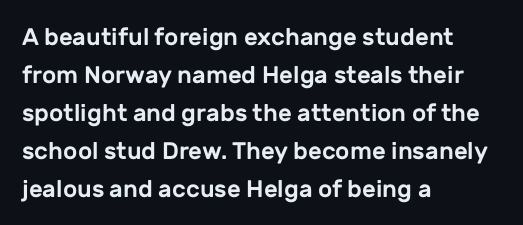
{"italic": "no", "underline": "no", "align": "left", "line_spacing": "normal", "line_spacing_ratio": 1.58, "letter_spacing": "normal", "letter_spacing_em": 0.0, "glyph_px": 24}
